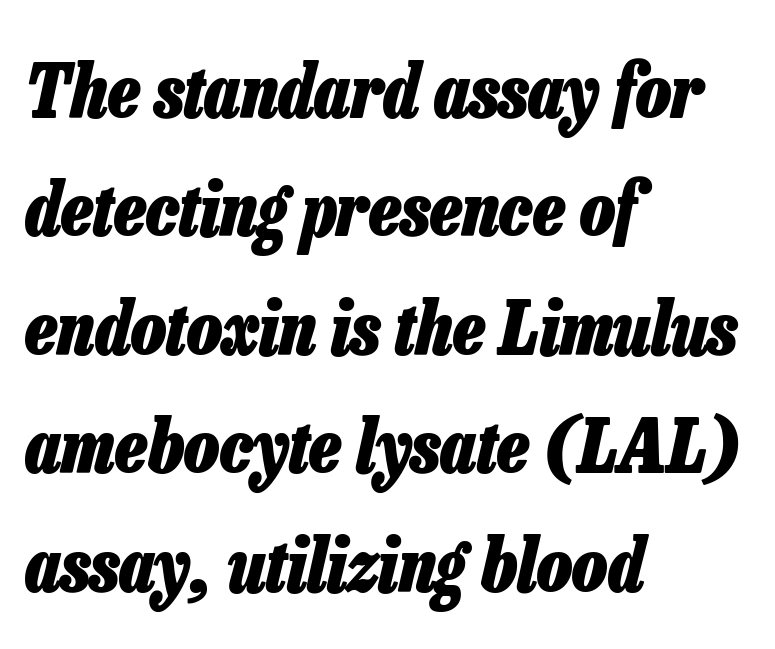
Q: Is the text bold? A: Yes.
Q: Is the text italic (slanted)? A: Yes, it leans right by about 13 degrees.
Q: Is the text underlined? A: No.
Q: How is the paragraph aligned? A: Left-aligned.
Q: Is the spacing between letters normal or unusually wide? A: Normal.
Q: Is the spacing between lines tight, normal or loose? A: Normal.
Q: Width (condensed, normal, or wide)? A: Condensed.
Q: Stroke contrast? A: Low.
Q: x-height? A: Medium.
Q: Monospaced? A: No.
